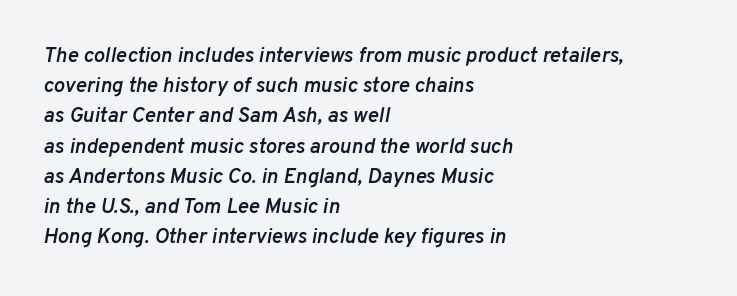
Is there much room between lines? A standard amount, neither cramped nor airy. Style check: oblique. The sample has been set in demibold, a notch under bold. The space directly below the letters is spotless.
